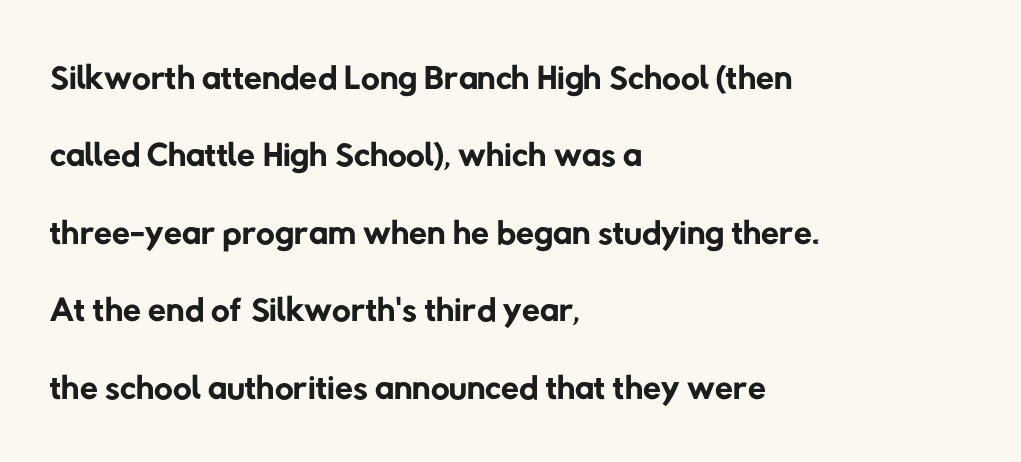
The image shows 52 px regular-weight sans-serif type; set left-aligned, normal line spacing (1.49x), normal letter spacing, not underlined; low stroke contrast and a medium x-height.
